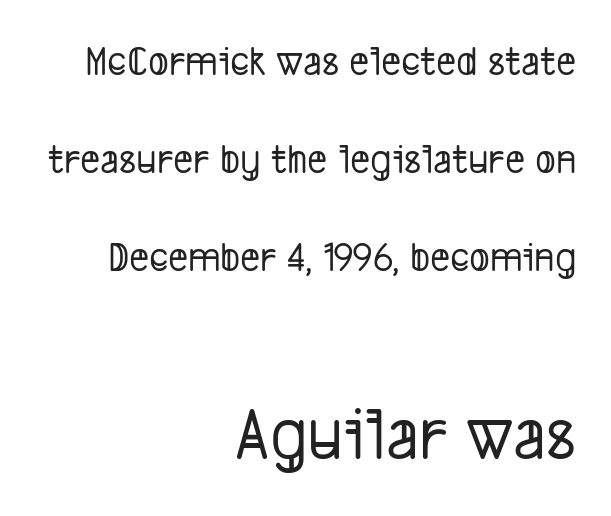
The image shows 75 px condensed sans-serif type; set right-aligned, loose line spacing (2.28x), normal letter spacing, not underlined; the second (bottom) block is 1.74x larger; low stroke contrast and a medium x-height.
